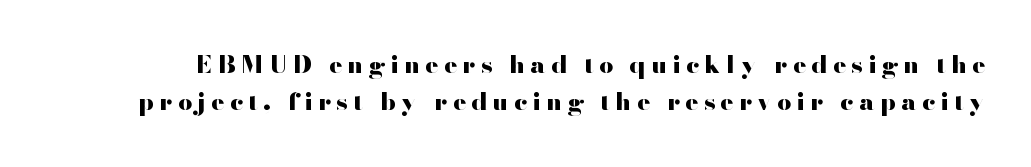
Q: Is the text bold? A: Yes.
Q: Is the text italic (slanted)? A: No, it is upright.
Q: Is the text underlined? A: No.
Q: Is the spacing between letters normal or unusually wide? A: Unusually wide.
Q: Is the spacing between lines tight, normal or loose? A: Normal.
